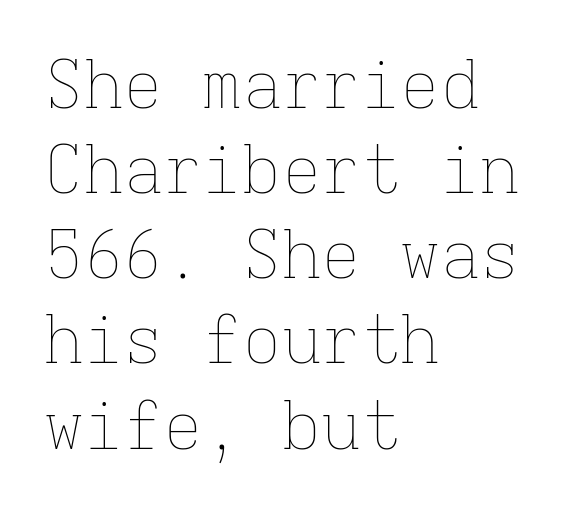
Where is the straight margin? On the left. Notice how the stems are strictly vertical — no italics here. The glyphs are unaccompanied by any horizontal stroke below them. A normal amount of white space separates one row of letters from the next. Looks like terminal output: every glyph gets an equal slot. In terms of letterspacing, this is plain default setting.
